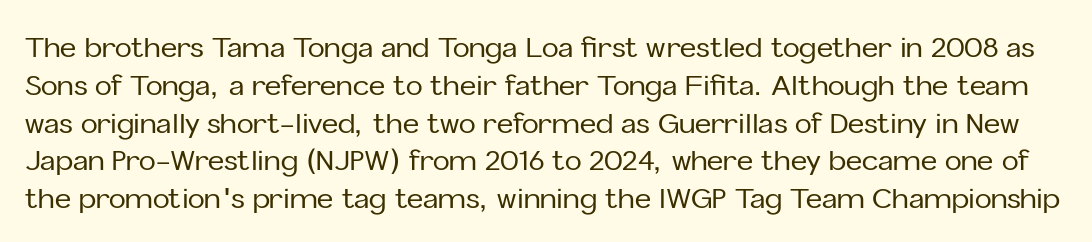
The axis of the letterforms is exactly vertical. The designer left line spacing at the default. The gap between lines stays unmarked. These lines are composed in type without serifs. Spacing verdict: proportional, widths tailored to each character.
